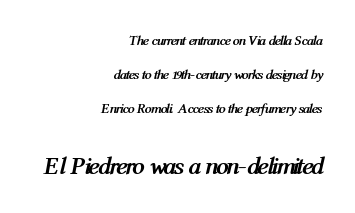
Q: Is the text bold? A: Yes.
Q: Is the text italic (slanted)? A: Yes, it leans right by about 12 degrees.
Q: Is the text underlined? A: No.
Q: How is the paragraph aligned? A: Right-aligned.
Q: Is the spacing between letters normal or unusually wide? A: Normal.
Q: Is the spacing between lines tight, normal or loose? A: Loose.
Q: Which block of text is set in a larger size, the first (top) or the second (bottom)? A: The second (bottom) one.
